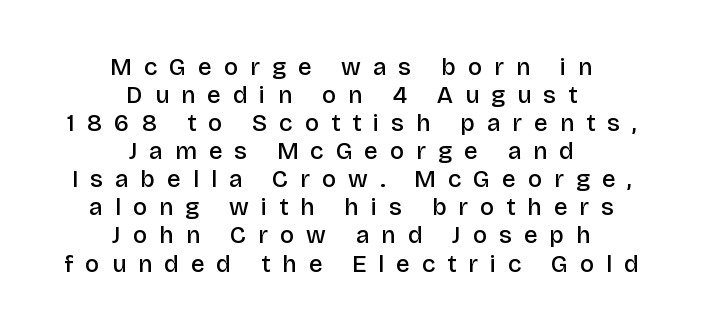
The passage shown is not underscored anywhere. The line texture is sparse and dotted thanks to wide tracking. Bold? Not quite — semibold, heavier than regular but stopping short. The font's upright variant was chosen for this text.
